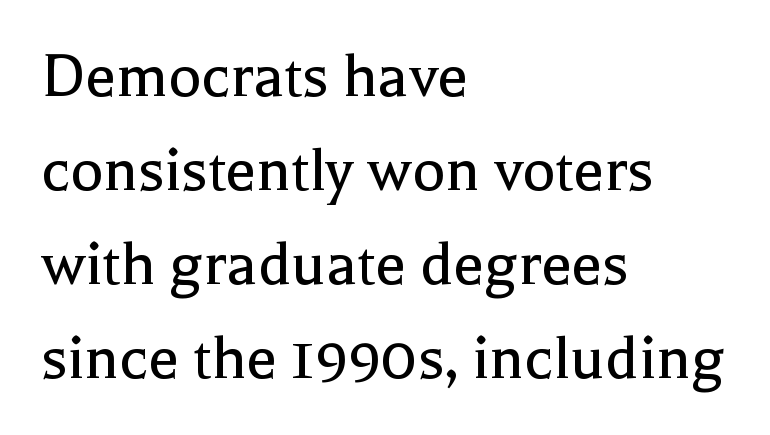
{"serif": "yes", "italic": "no", "bold": "no", "weight": "regular", "width": "normal", "x_height": "medium", "monospaced": "no", "underline": "no", "align": "left", "line_spacing": "normal", "line_spacing_ratio": 1.36, "letter_spacing": "normal", "letter_spacing_em": 0.0, "glyph_px": 69}
